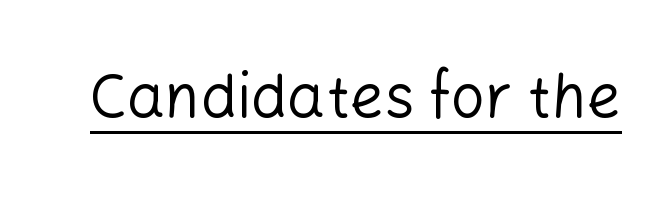
Q: Is the text bold? A: No.
Q: Is the text italic (slanted)? A: No, it is upright.
Q: Is the typeface a serif or a sans-serif typeface? A: Sans-serif.
Q: Is the text underlined? A: Yes.
Q: Is the spacing between letters normal or unusually wide? A: Normal.
Q: Width (condensed, normal, or wide)? A: Normal.
Q: Stroke contrast? A: Low.
Q: x-height? A: Medium.
Q: Monospaced? A: No.
